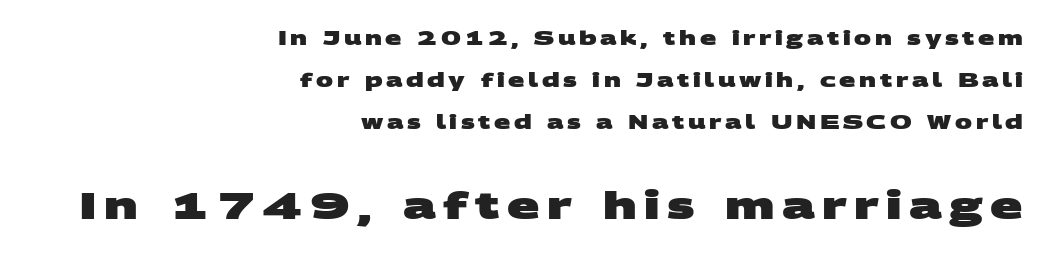
The image shows 38 px heavy, wide sans-serif type; set right-aligned, loose line spacing (2.2x), not underlined; the second (bottom) block is 2.0x larger; medium stroke contrast and a large x-height.
